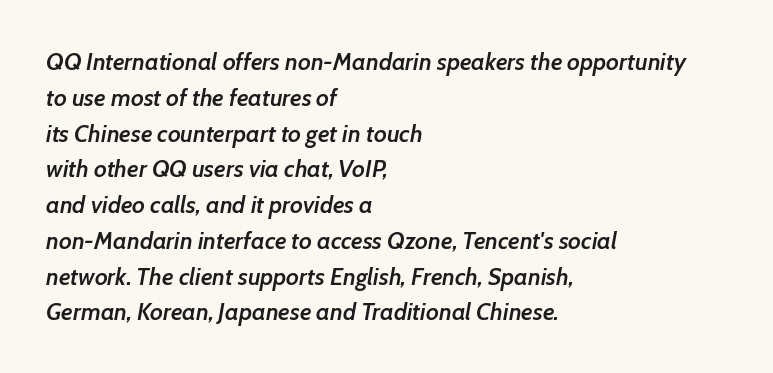
Q: Is the text bold? A: Semi-bold.
Q: Is the text italic (slanted)? A: Yes, it leans right by about 7 degrees.
Q: Is the text underlined? A: No.
Q: How is the paragraph aligned? A: Left-aligned.
Q: Is the spacing between letters normal or unusually wide? A: Normal.
Q: Is the spacing between lines tight, normal or loose? A: Normal.
